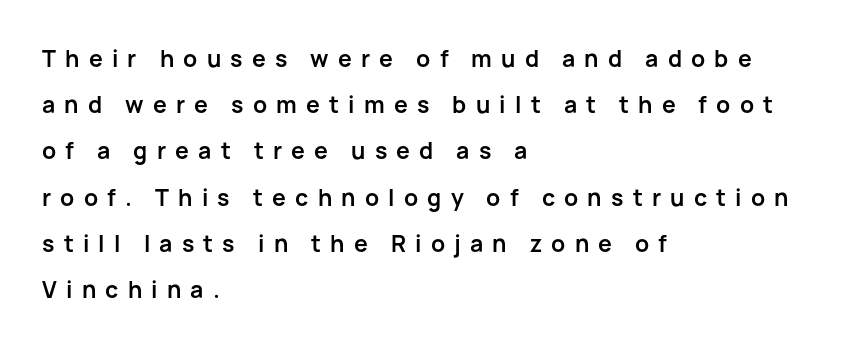
Q: Is the text bold? A: Yes.
Q: Is the text italic (slanted)? A: No, it is upright.
Q: Is the text underlined? A: No.
Q: How is the paragraph aligned? A: Left-aligned.
Q: Is the spacing between letters normal or unusually wide? A: Unusually wide.
Q: Is the spacing between lines tight, normal or loose? A: Loose.
